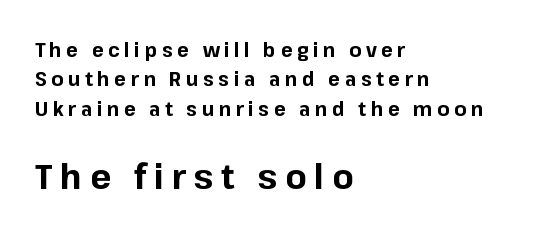
Q: Is the text bold? A: Yes.
Q: Is the text italic (slanted)? A: No, it is upright.
Q: Is the typeface a serif or a sans-serif typeface? A: Sans-serif.
Q: Is the text underlined? A: No.
Q: How is the paragraph aligned? A: Left-aligned.
Q: Is the spacing between letters normal or unusually wide? A: Unusually wide.
Q: Is the spacing between lines tight, normal or loose? A: Normal.
Q: Which block of text is set in a larger size, the first (top) or the second (bottom)? A: The second (bottom) one.
Q: Width (condensed, normal, or wide)? A: Normal.
Q: Stroke contrast? A: Low.
Q: x-height? A: Medium.
Q: Monospaced? A: No.
